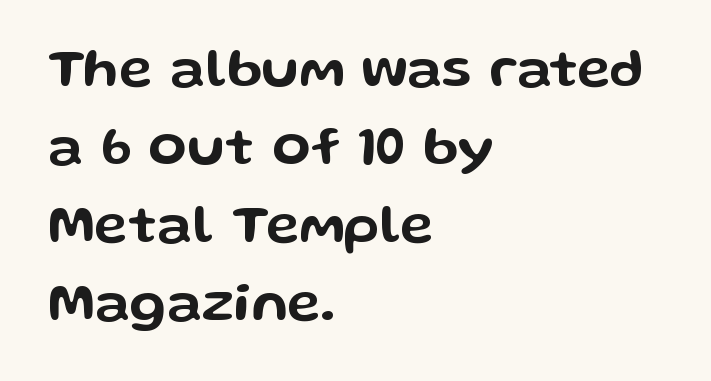
{"serif": "no", "italic": "no", "width": "wide", "stroke_contrast": "low", "x_height": "medium", "monospaced": "no", "underline": "no", "align": "left", "line_spacing": "normal", "line_spacing_ratio": 1.39, "letter_spacing": "normal", "letter_spacing_em": 0.0, "glyph_px": 56}
